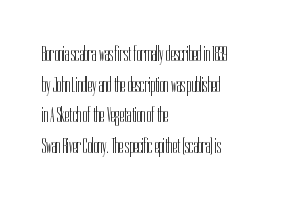
Q: Is the text bold? A: No.
Q: Is the text italic (slanted)? A: No, it is upright.
Q: Is the text underlined? A: No.
Q: How is the paragraph aligned? A: Left-aligned.
Q: Is the spacing between letters normal or unusually wide? A: Normal.
Q: Is the spacing between lines tight, normal or loose? A: Normal.
